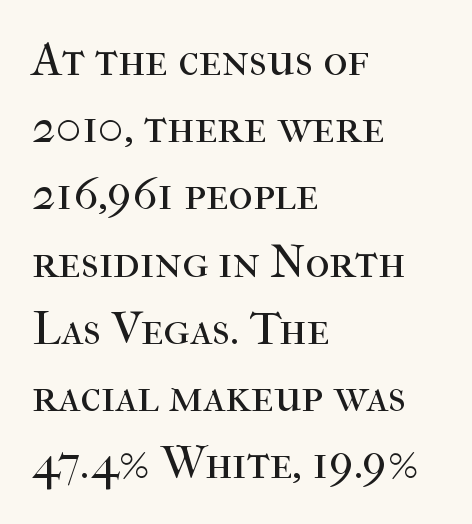
{"serif": "yes", "italic": "no", "bold": "no", "weight": "regular", "width": "normal", "stroke_contrast": "high", "x_height": "medium", "monospaced": "no", "underline": "no", "align": "left", "line_spacing": "normal", "line_spacing_ratio": 1.43, "letter_spacing": "normal", "letter_spacing_em": 0.0, "glyph_px": 47}
